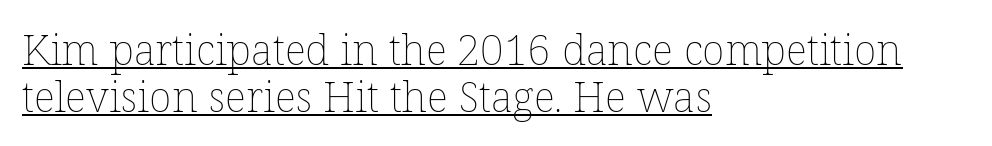
{"italic": "no", "bold": "no", "weight": "thin", "width": "normal", "stroke_contrast": "low", "x_height": "medium", "monospaced": "no", "underline": "yes", "align": "left", "line_spacing": "tight", "line_spacing_ratio": 1.11, "letter_spacing": "normal", "letter_spacing_em": 0.0, "glyph_px": 42}
